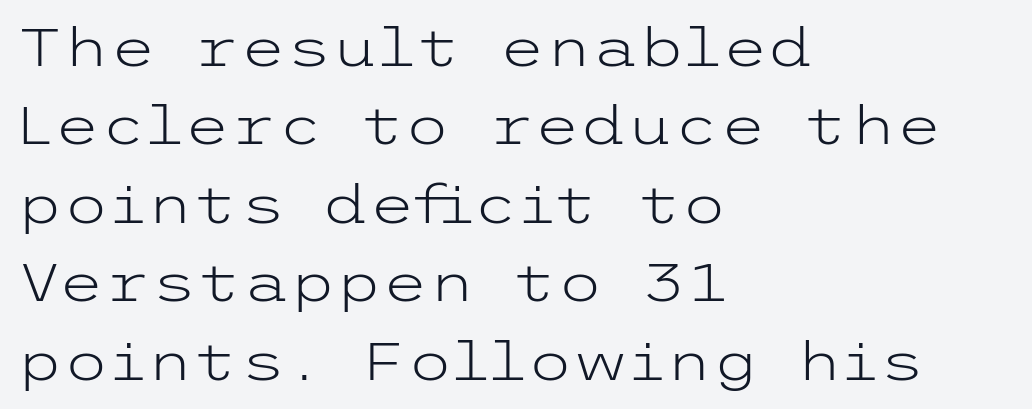
{"serif": "no", "italic": "no", "bold": "no", "weight": "light", "width": "wide", "stroke_contrast": "low", "x_height": "medium", "underline": "no", "align": "left", "line_spacing": "normal", "line_spacing_ratio": 1.48, "letter_spacing": "normal", "letter_spacing_em": 0.0, "glyph_px": 53}
